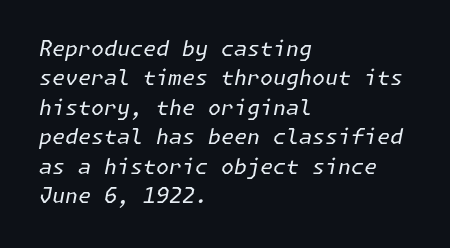
The image shows 21 px text type, italic (leaning right); set left-aligned, normal line spacing (1.4x), normal letter spacing, not underlined.
